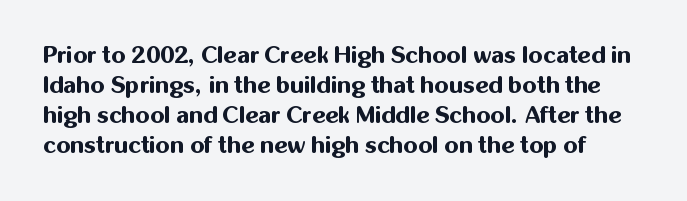
Look at the tracking — it's just the regular setting, nothing added. Each new line begins a customary step beneath the previous one. The glyphs are unaccompanied by any horizontal stroke below them. The passage shown is emphatically bold.
